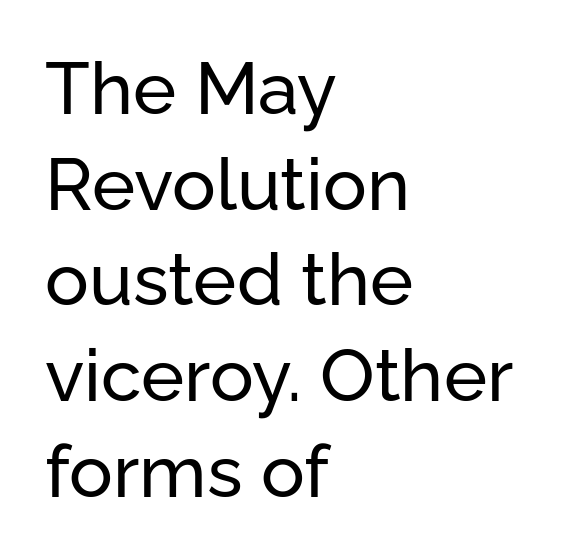
{"serif": "no", "italic": "no", "width": "normal", "stroke_contrast": "low", "x_height": "medium", "monospaced": "no", "underline": "no", "align": "left", "line_spacing": "normal", "line_spacing_ratio": 1.31, "letter_spacing": "normal", "letter_spacing_em": 0.0, "glyph_px": 73}
